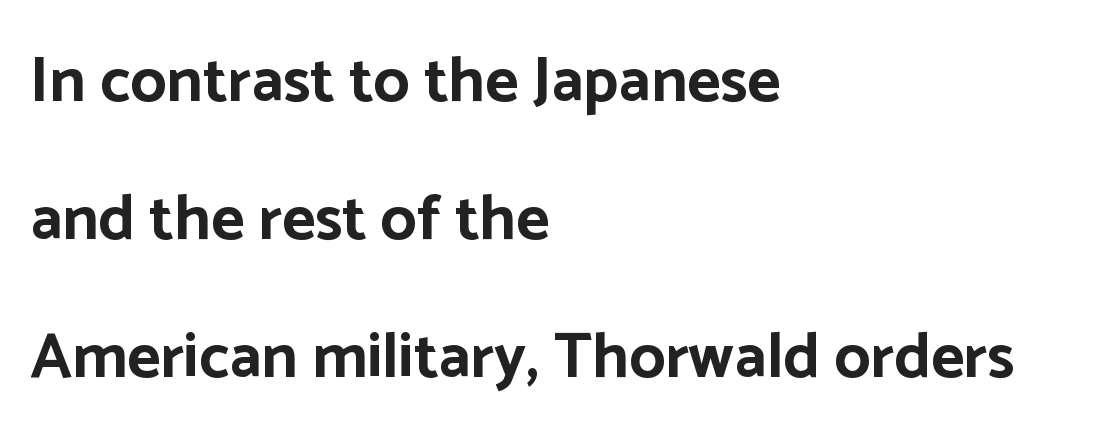
The image shows 64 px bold sans-serif type, upright; set left-aligned, loose line spacing (2.16x), normal letter spacing, not underlined; low stroke contrast and a medium x-height.
